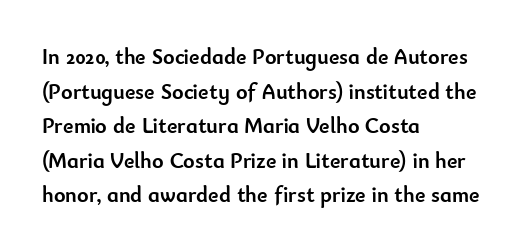
Q: Is the text bold? A: Yes.
Q: Is the text italic (slanted)? A: No, it is upright.
Q: Is the text underlined? A: No.
Q: How is the paragraph aligned? A: Left-aligned.
Q: Is the spacing between letters normal or unusually wide? A: Normal.
Q: Is the spacing between lines tight, normal or loose? A: Normal.
